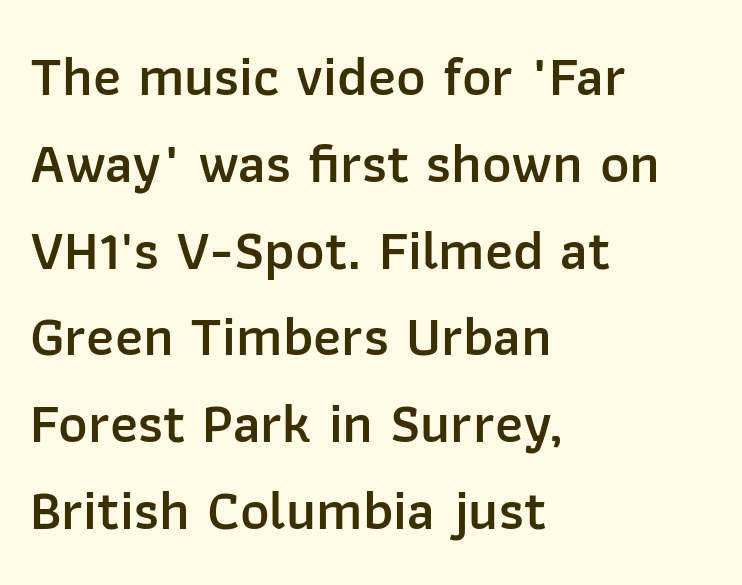
The image shows 56 px semibold sans-serif type, upright; set left-aligned, normal line spacing (1.55x), normal letter spacing, not underlined; low stroke contrast and a medium x-height.
